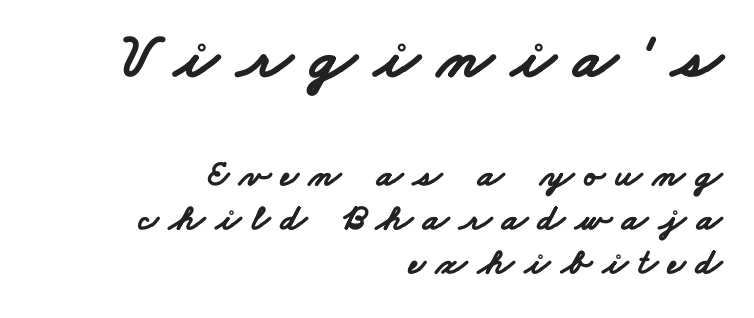
Q: Is the text bold? A: Yes.
Q: Is the typeface a serif or a sans-serif typeface? A: Sans-serif.
Q: Is the text underlined? A: No.
Q: How is the paragraph aligned? A: Right-aligned.
Q: Is the spacing between letters normal or unusually wide? A: Unusually wide.
Q: Which block of text is set in a larger size, the first (top) or the second (bottom)? A: The first (top) one.
Q: Width (condensed, normal, or wide)? A: Wide.
Q: Stroke contrast? A: Low.
Q: x-height? A: Small.
Q: Monospaced? A: No.
